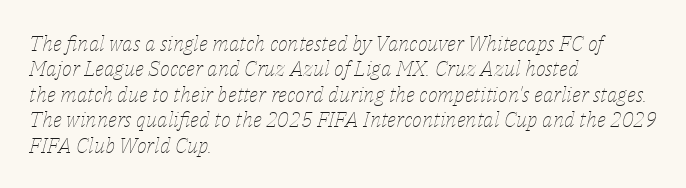
The image shows 21 px text type, italic (leaning right); set left-aligned, line spacing 1.21x, normal letter spacing, not underlined.
